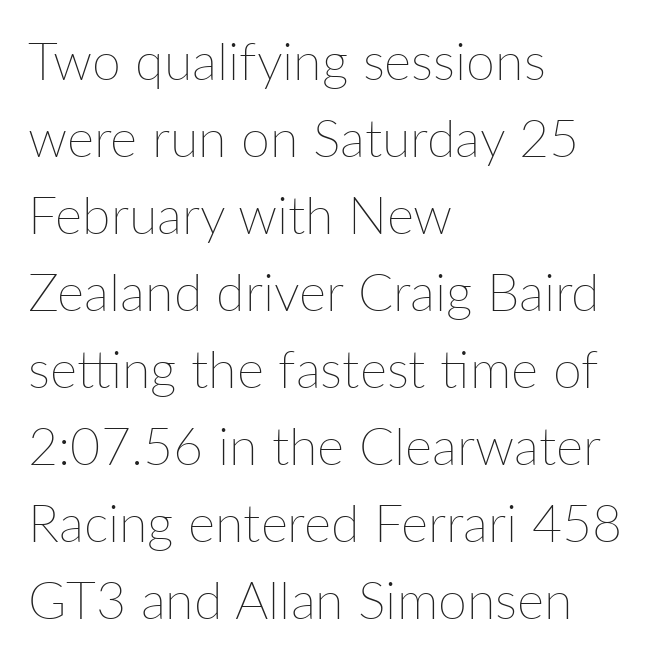
{"italic": "no", "bold": "no", "weight": "thin", "width": "normal", "stroke_contrast": "low", "x_height": "medium", "monospaced": "no", "underline": "no", "align": "left", "line_spacing": "normal", "line_spacing_ratio": 1.48, "letter_spacing": "normal", "letter_spacing_em": 0.0, "glyph_px": 52}
